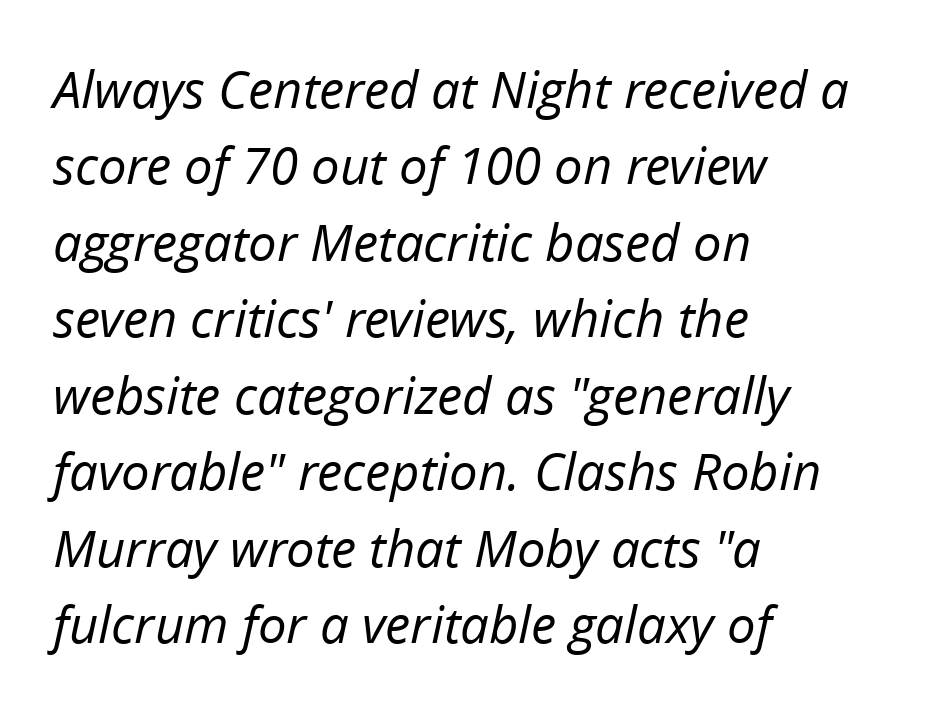
Q: Is the text bold? A: No.
Q: Is the text italic (slanted)? A: Yes, it leans right by about 12 degrees.
Q: Is the text underlined? A: No.
Q: How is the paragraph aligned? A: Left-aligned.
Q: Is the spacing between letters normal or unusually wide? A: Normal.
Q: Is the spacing between lines tight, normal or loose? A: Normal.
Q: Width (condensed, normal, or wide)? A: Normal.
Q: Stroke contrast? A: Low.
Q: x-height? A: Medium.
Q: Monospaced? A: No.
